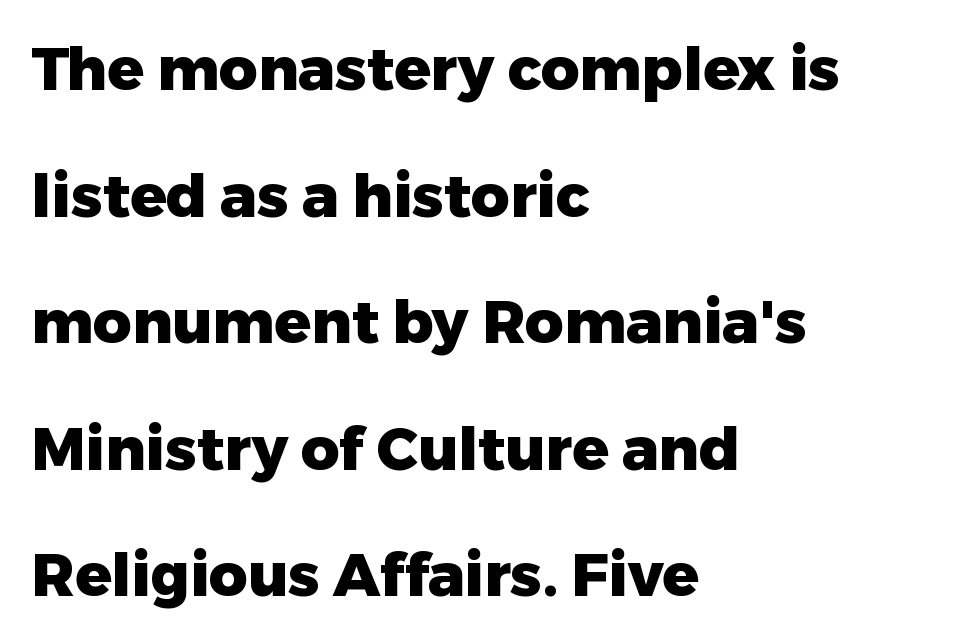
Q: Is the text bold? A: Yes.
Q: Is the text italic (slanted)? A: No, it is upright.
Q: Is the typeface a serif or a sans-serif typeface? A: Sans-serif.
Q: Is the text underlined? A: No.
Q: How is the paragraph aligned? A: Left-aligned.
Q: Is the spacing between letters normal or unusually wide? A: Normal.
Q: Is the spacing between lines tight, normal or loose? A: Loose.
Q: Width (condensed, normal, or wide)? A: Normal.
Q: Stroke contrast? A: Low.
Q: x-height? A: Medium.
Q: Monospaced? A: No.
